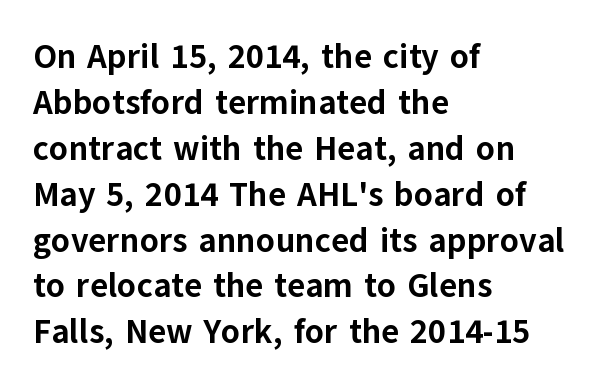
Q: Is the text bold? A: Yes.
Q: Is the text italic (slanted)? A: No, it is upright.
Q: Is the typeface a serif or a sans-serif typeface? A: Sans-serif.
Q: Is the text underlined? A: No.
Q: How is the paragraph aligned? A: Left-aligned.
Q: Is the spacing between letters normal or unusually wide? A: Normal.
Q: Is the spacing between lines tight, normal or loose? A: Normal.
Q: Width (condensed, normal, or wide)? A: Normal.
Q: Stroke contrast? A: Low.
Q: x-height? A: Medium.
Q: Monospaced? A: No.
